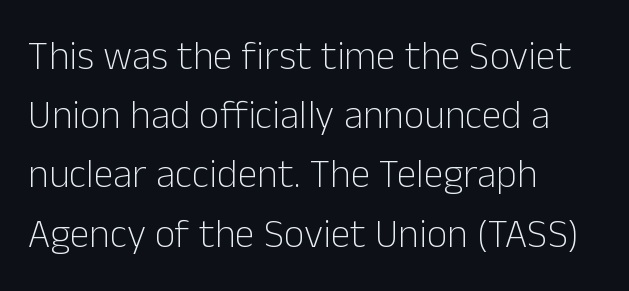
Q: Is the text bold? A: No.
Q: Is the text italic (slanted)? A: No, it is upright.
Q: Is the typeface a serif or a sans-serif typeface? A: Sans-serif.
Q: Is the text underlined? A: No.
Q: How is the paragraph aligned? A: Left-aligned.
Q: Is the spacing between letters normal or unusually wide? A: Normal.
Q: Is the spacing between lines tight, normal or loose? A: Normal.
Q: Width (condensed, normal, or wide)? A: Normal.
Q: Stroke contrast? A: Low.
Q: x-height? A: Medium.
Q: Monospaced? A: No.
